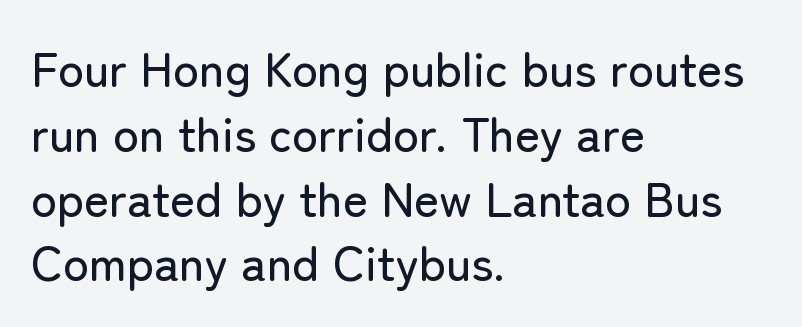
{"serif": "no", "italic": "no", "width": "normal", "stroke_contrast": "low", "x_height": "medium", "monospaced": "no", "underline": "no", "align": "left", "line_spacing": "normal", "line_spacing_ratio": 1.35, "letter_spacing": "normal", "letter_spacing_em": 0.0, "glyph_px": 48}
